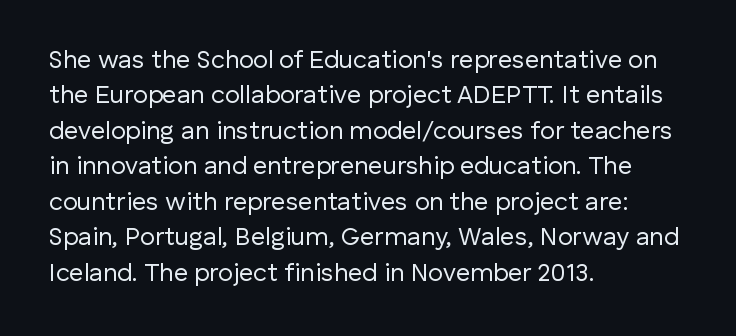
Plain, unruled lines of type. Is the type heavy? It reads as light-to-regular instead. Interline gaps are of average width in this sample. In terms of posture, this sample is upright. These lines are set flush left with a ragged right edge. Nothing unusual about the tracking: characters are spaced as the font intends.
